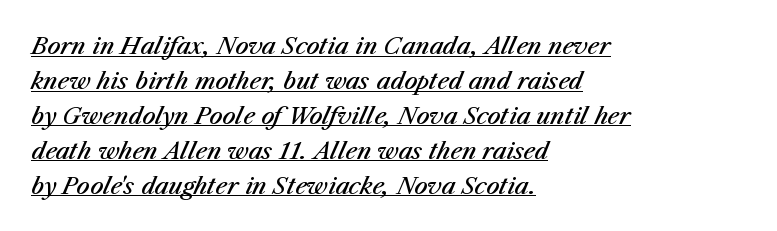
The image shows 23 px text type, italic (leaning right); set left-aligned, normal line spacing (1.52x), normal letter spacing, underlined.
